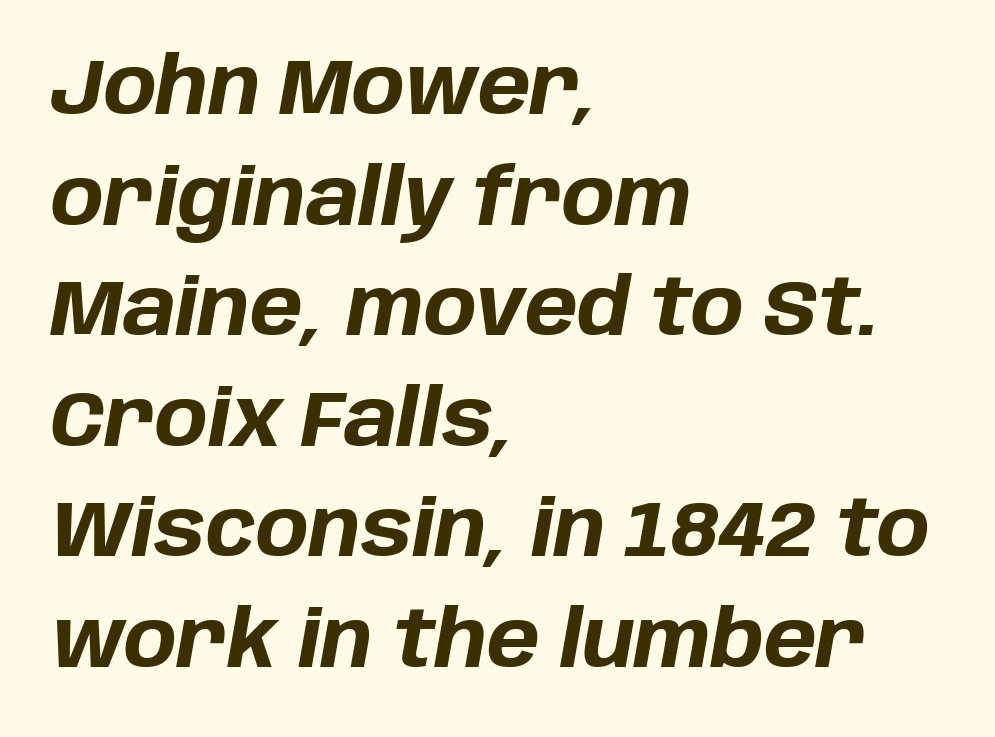
Q: Is the text bold? A: Yes.
Q: Is the text italic (slanted)? A: Yes, it leans right by about 10 degrees.
Q: Is the text underlined? A: No.
Q: How is the paragraph aligned? A: Left-aligned.
Q: Is the spacing between letters normal or unusually wide? A: Normal.
Q: Is the spacing between lines tight, normal or loose? A: Normal.
Q: Width (condensed, normal, or wide)? A: Normal.
Q: Stroke contrast? A: Low.
Q: x-height? A: Large.
Q: Monospaced? A: No.
